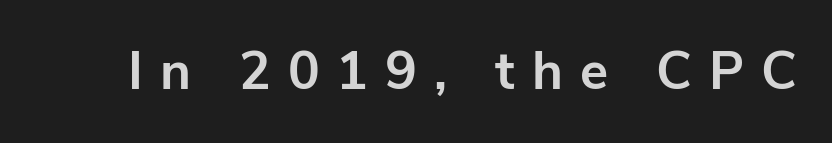
Q: Is the text bold? A: Yes.
Q: Is the text italic (slanted)? A: No, it is upright.
Q: Is the typeface a serif or a sans-serif typeface? A: Sans-serif.
Q: Is the text underlined? A: No.
Q: Is the spacing between letters normal or unusually wide? A: Unusually wide.
Q: Width (condensed, normal, or wide)? A: Normal.
Q: Stroke contrast? A: Low.
Q: x-height? A: Medium.
Q: Monospaced? A: No.
